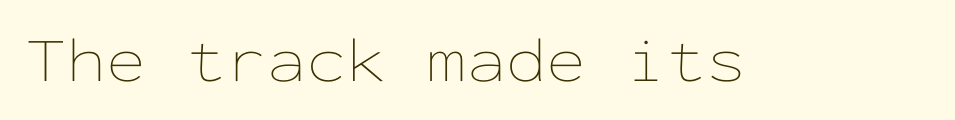
Q: Is the text bold? A: No.
Q: Is the text italic (slanted)? A: No, it is upright.
Q: Is the text underlined? A: No.
Q: Is the spacing between letters normal or unusually wide? A: Normal.
Q: Width (condensed, normal, or wide)? A: Wide.
Q: Stroke contrast? A: Low.
Q: x-height? A: Medium.
Q: Monospaced? A: Yes.
